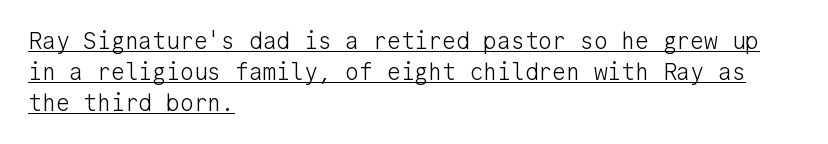
The image shows 23 px text type, upright; set left-aligned, normal line spacing (1.34x), normal letter spacing, underlined.
